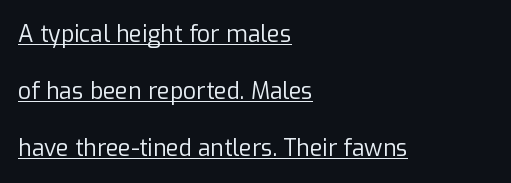
Q: Is the text bold? A: No.
Q: Is the text italic (slanted)? A: No, it is upright.
Q: Is the text underlined? A: Yes.
Q: How is the paragraph aligned? A: Left-aligned.
Q: Is the spacing between letters normal or unusually wide? A: Normal.
Q: Is the spacing between lines tight, normal or loose? A: Loose.
